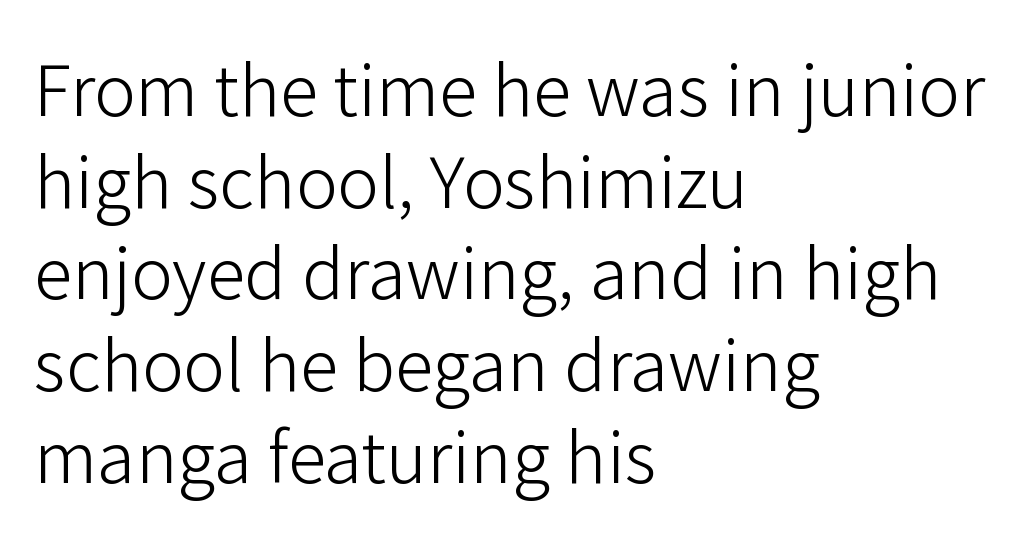
{"serif": "no", "italic": "no", "bold": "no", "weight": "light", "width": "normal", "stroke_contrast": "low", "x_height": "medium", "monospaced": "no", "underline": "no", "align": "left", "line_spacing": "normal", "line_spacing_ratio": 1.31, "letter_spacing": "normal", "letter_spacing_em": 0.0, "glyph_px": 70}
